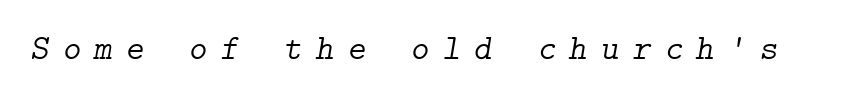
{"serif": "yes", "italic": "yes", "lean": "right", "slant_degrees": 9, "bold": "no", "weight": "light", "width": "normal", "stroke_contrast": "low", "x_height": "medium", "underline": "no", "letter_spacing": "wide", "letter_spacing_em": 0.38, "glyph_px": 35}
